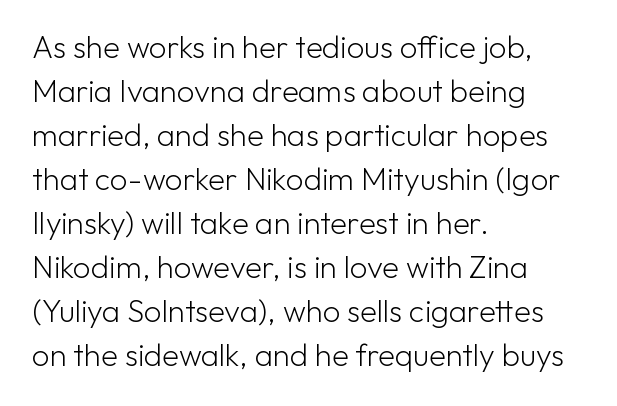
{"serif": "no", "italic": "no", "bold": "no", "weight": "light", "width": "normal", "stroke_contrast": "low", "x_height": "medium", "monospaced": "no", "underline": "no", "align": "left", "line_spacing": "normal", "line_spacing_ratio": 1.42, "letter_spacing": "normal", "letter_spacing_em": 0.0, "glyph_px": 31}
